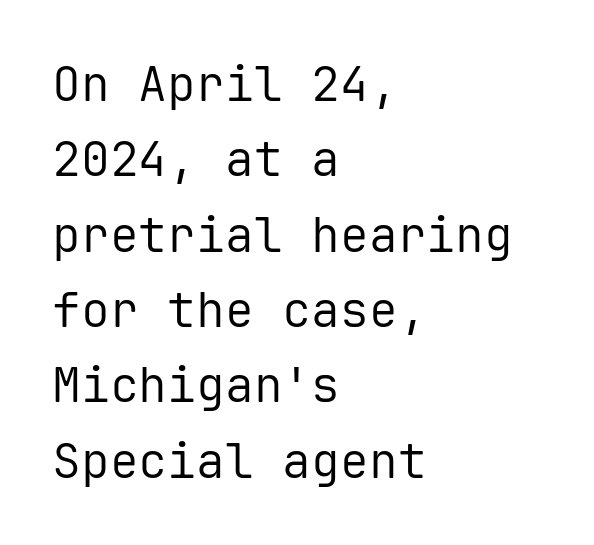
Students, observe: this is what conventionally led text looks like. If you drew a line through each stem, it would be perfectly vertical. Stems here are at most as thick as an everyday book face. Check where the strokes stop: nothing finishes them off — pure sans. Spacing verdict: monospaced, one width for all characters. Descenders are the only things crossing below the line.
